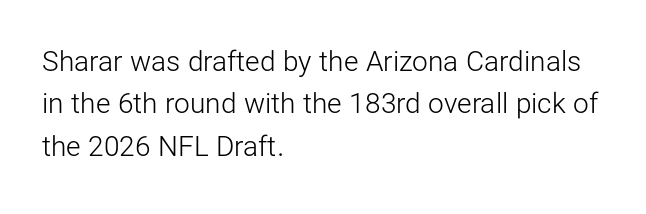
In CSS terms this would be text-align: left. Beneath every word, the page is bare. Between one letter and the next there's only the usual sliver of space. A typesetter would call this proportional, since set widths differ per character. Letterform terminals end flat and unadorned throughout the passage.
